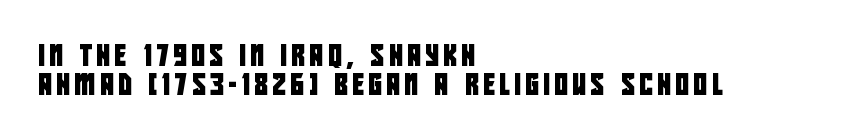
{"underline": "no", "align": "left", "line_spacing": "normal", "line_spacing_ratio": 1.38, "letter_spacing": "wide", "letter_spacing_em": 0.22, "glyph_px": 21}
